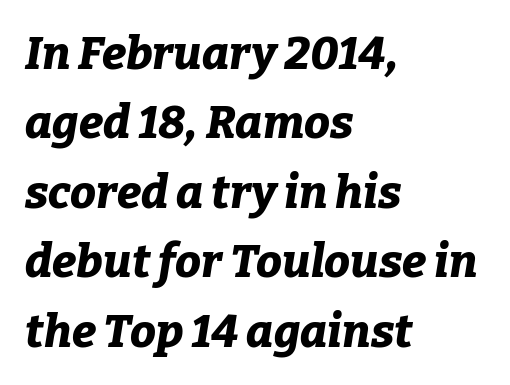
{"italic": "yes", "lean": "right", "slant_degrees": 9, "bold": "yes", "weight": "bold", "width": "normal", "stroke_contrast": "low", "x_height": "medium", "monospaced": "no", "underline": "no", "align": "left", "line_spacing": "normal", "line_spacing_ratio": 1.51, "letter_spacing": "normal", "letter_spacing_em": 0.0, "glyph_px": 46}
